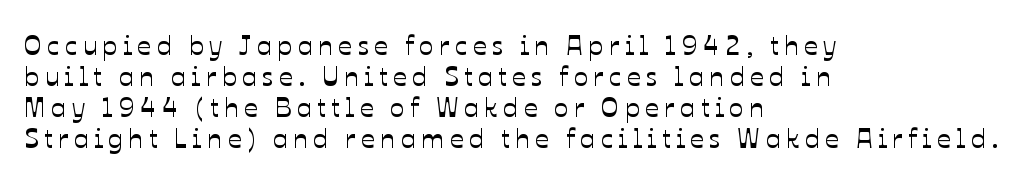
Italic: no, the glyphs are upright roman. Words appear elongated and porous because spacing is wide. Teacher's note: observe the even left margin — that is flush-left alignment. Unmarked baselines from the first word to the last. One glance says dense: line gaps are narrower than usual.
